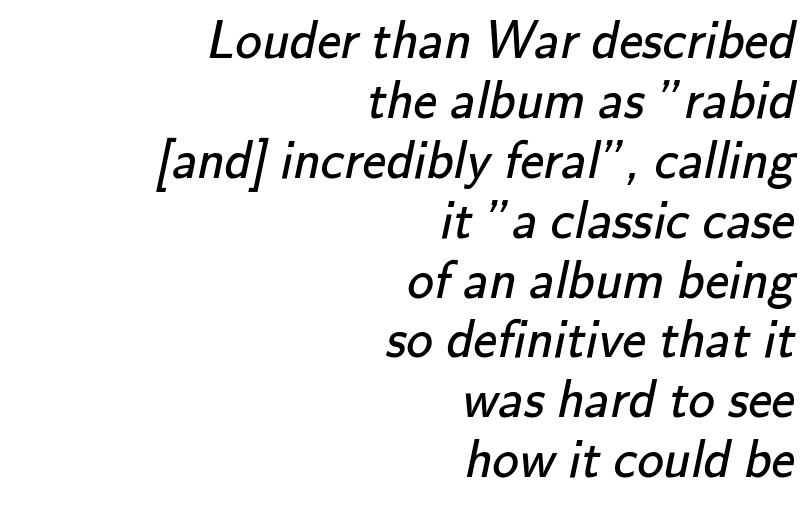
Short and long lines alike share a common ending point at right. Serif or sans? Sans — the stroke terminals are bare. Rule under the text: the space is simply empty. A light-to-regular cut is what we see here. Cramped leading. The letters sit at their default tracking, neither squeezed nor spread.
